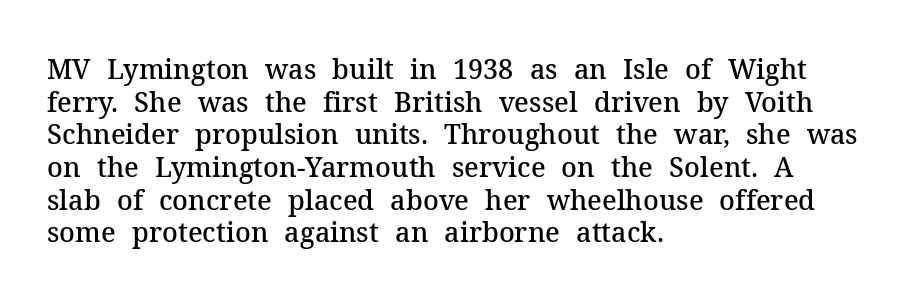
The image shows 27 px text type, upright; set left-aligned, line spacing 1.21x, normal letter spacing, not underlined.
